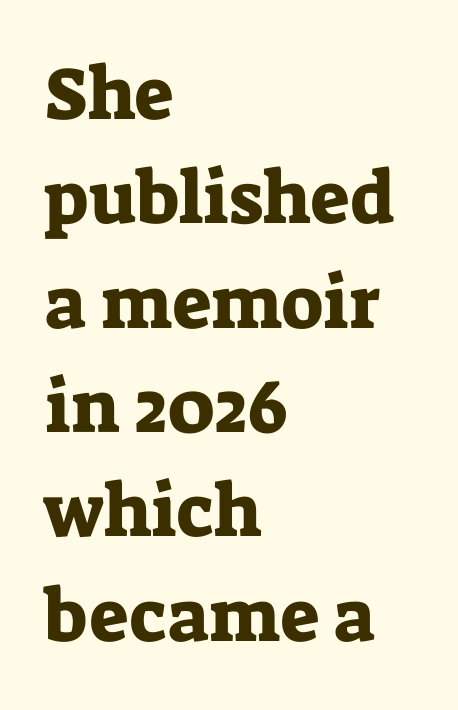
The image shows 74 px serif type, upright; set left-aligned, normal line spacing (1.41x), normal letter spacing, not underlined; low stroke contrast and a medium x-height.
